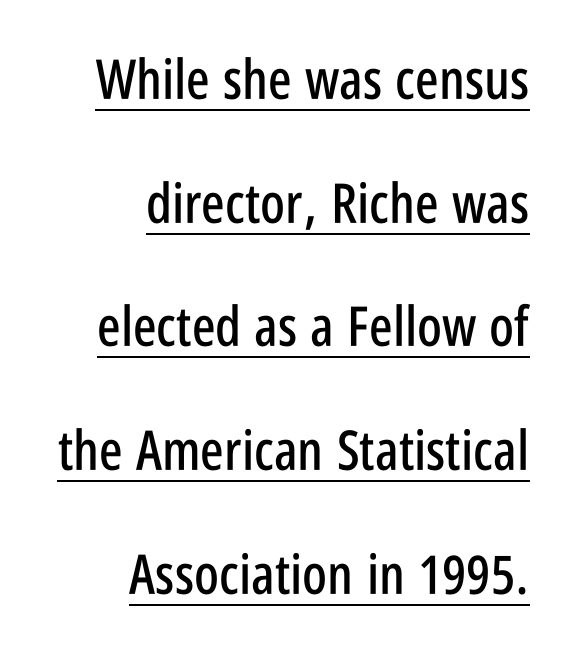
{"serif": "no", "italic": "no", "width": "condensed", "stroke_contrast": "low", "x_height": "large", "monospaced": "no", "underline": "yes", "align": "right", "line_spacing": "loose", "line_spacing_ratio": 2.25, "letter_spacing": "normal", "letter_spacing_em": 0.0, "glyph_px": 55}
